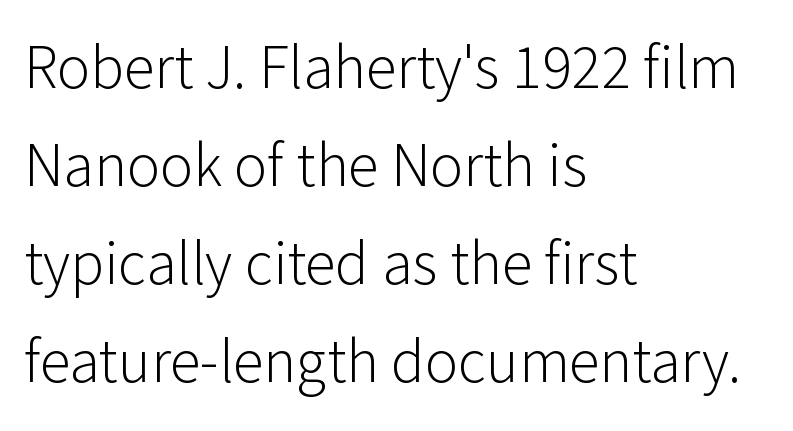
The image shows 62 px light sans-serif type, upright; set left-aligned, normal line spacing (1.58x), normal letter spacing, not underlined; low stroke contrast and a medium x-height.
